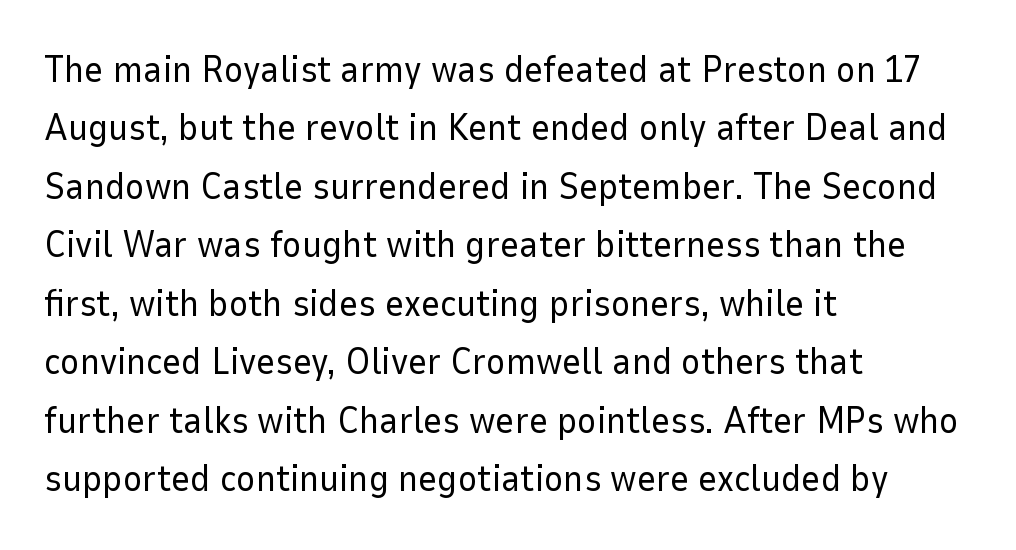
Q: Is the text bold? A: No.
Q: Is the text italic (slanted)? A: No, it is upright.
Q: Is the typeface a serif or a sans-serif typeface? A: Sans-serif.
Q: Is the text underlined? A: No.
Q: How is the paragraph aligned? A: Left-aligned.
Q: Is the spacing between letters normal or unusually wide? A: Normal.
Q: Is the spacing between lines tight, normal or loose? A: Normal.
Q: Width (condensed, normal, or wide)? A: Normal.
Q: Stroke contrast? A: Low.
Q: x-height? A: Medium.
Q: Monospaced? A: No.
